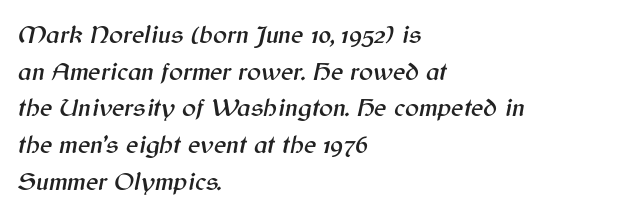
Compared with typical body copy, the letter spacing here is the same. Rows of type keep a routine distance in the vertical direction. Yep, that's italic — everything's leaning. These lines stack with their left ends in a neat column. Just letters on the line, the space beneath them empty.
